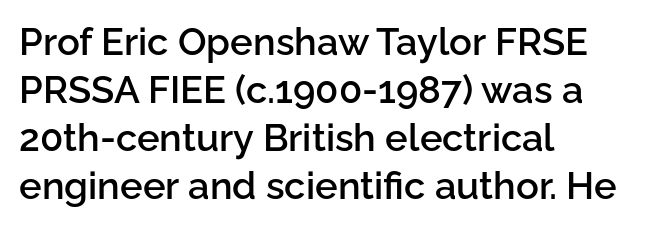
Q: Is the text bold? A: Semi-bold.
Q: Is the text italic (slanted)? A: No, it is upright.
Q: Is the typeface a serif or a sans-serif typeface? A: Sans-serif.
Q: Is the text underlined? A: No.
Q: How is the paragraph aligned? A: Left-aligned.
Q: Is the spacing between letters normal or unusually wide? A: Normal.
Q: Is the spacing between lines tight, normal or loose? A: Normal.
Q: Width (condensed, normal, or wide)? A: Normal.
Q: Stroke contrast? A: Low.
Q: x-height? A: Medium.
Q: Monospaced? A: No.
